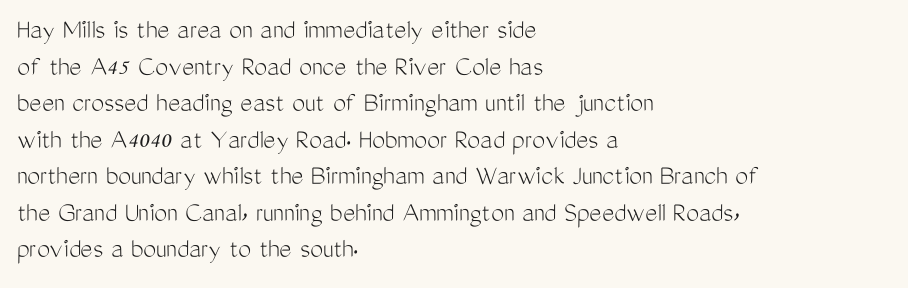
Q: Is the text bold? A: No.
Q: Is the text italic (slanted)? A: No, it is upright.
Q: Is the typeface a serif or a sans-serif typeface? A: Sans-serif.
Q: Is the text underlined? A: No.
Q: How is the paragraph aligned? A: Left-aligned.
Q: Is the spacing between letters normal or unusually wide? A: Normal.
Q: Is the spacing between lines tight, normal or loose? A: Normal.
Q: Width (condensed, normal, or wide)? A: Condensed.
Q: Stroke contrast? A: Medium.
Q: x-height? A: Medium.
Q: Monospaced? A: No.
